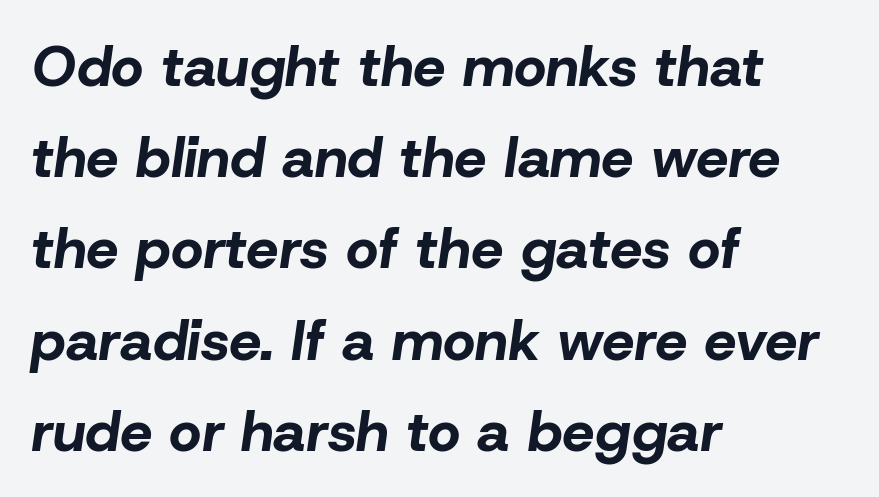
{"italic": "yes", "lean": "right", "slant_degrees": 8, "bold": "yes", "weight": "bold", "width": "normal", "stroke_contrast": "low", "x_height": "medium", "monospaced": "no", "underline": "no", "align": "left", "line_spacing": "normal", "line_spacing_ratio": 1.6, "letter_spacing": "normal", "letter_spacing_em": 0.0, "glyph_px": 57}
